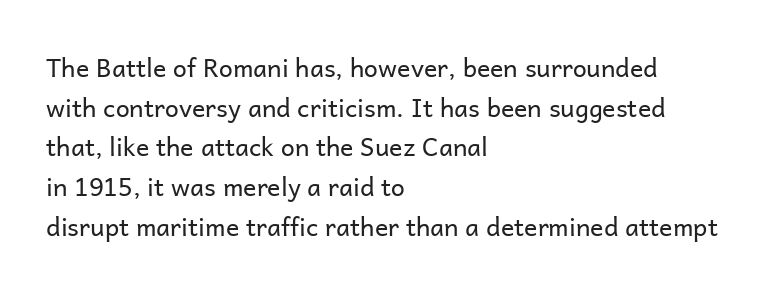
{"italic": "no", "bold": "no", "underline": "no", "align": "left", "line_spacing": "normal", "line_spacing_ratio": 1.59, "letter_spacing": "normal", "letter_spacing_em": 0.0, "glyph_px": 25}
